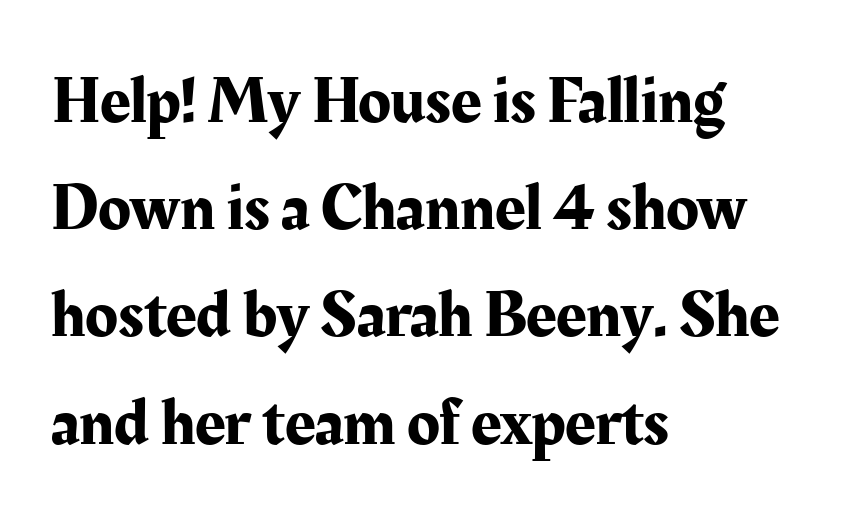
Q: Is the text italic (slanted)? A: No, it is upright.
Q: Is the typeface a serif or a sans-serif typeface? A: Serif.
Q: Is the text underlined? A: No.
Q: How is the paragraph aligned? A: Left-aligned.
Q: Is the spacing between letters normal or unusually wide? A: Normal.
Q: Is the spacing between lines tight, normal or loose? A: Normal.
Q: Width (condensed, normal, or wide)? A: Normal.
Q: Stroke contrast? A: Medium.
Q: x-height? A: Medium.
Q: Monospaced? A: No.
